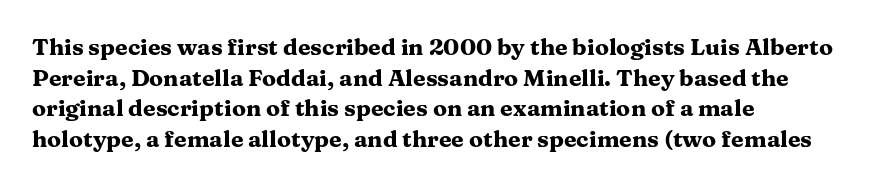
The image shows 23 px bold type, upright; set left-aligned, normal line spacing (1.33x), normal letter spacing, not underlined.
